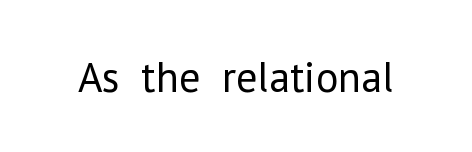
The image shows 43 px regular-weight sans-serif type, upright; set normal letter spacing, not underlined; low stroke contrast and a medium x-height.
